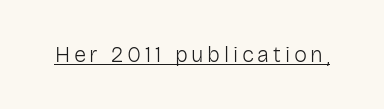
This sample uses an upright cut, with every glyph sitting square on the baseline. The face used here appears with an underline applied. Is the stroke heavy? The answer is a plain regular-or-lighter.
